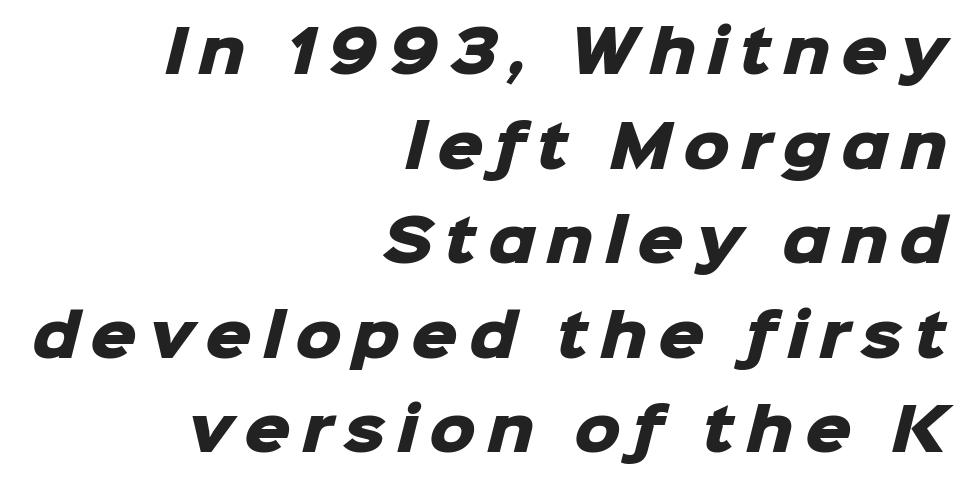
The image shows 58 px heavy sans-serif type; set right-aligned, normal line spacing (1.63x), not underlined; low stroke contrast and a medium x-height.
